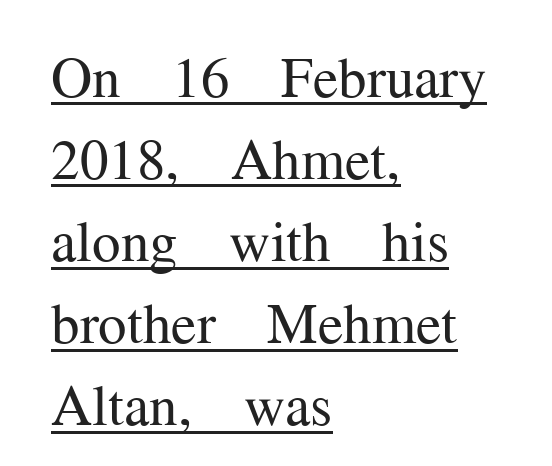
The image shows 57 px regular-weight serif type, upright; set left-aligned, normal line spacing (1.44x), normal letter spacing, underlined; medium stroke contrast and a medium x-height.
